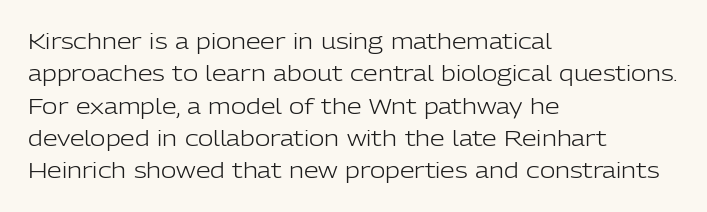
The image shows 21 px text type, upright; set left-aligned, normal line spacing (1.54x), normal letter spacing, not underlined.
